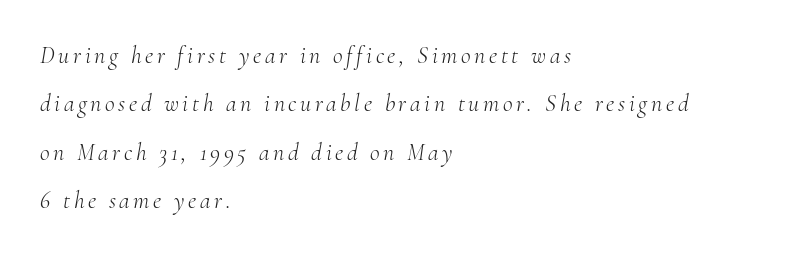
Q: Is the text bold? A: No.
Q: Is the text italic (slanted)? A: Yes, it leans right by about 10 degrees.
Q: Is the text underlined? A: No.
Q: How is the paragraph aligned? A: Left-aligned.
Q: Is the spacing between lines tight, normal or loose? A: Loose.
